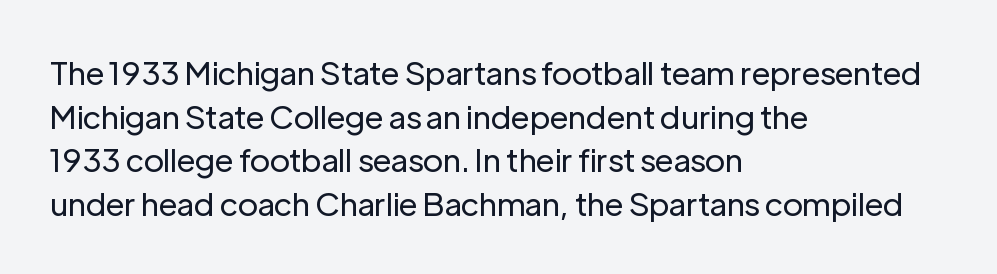
The image shows 32 px regular-weight sans-serif type, upright; set left-aligned, normal line spacing (1.36x), normal letter spacing, not underlined; low stroke contrast and a medium x-height.
